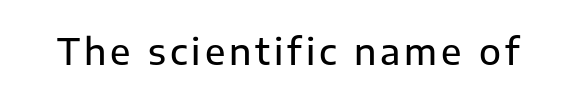
Q: Is the text italic (slanted)? A: No, it is upright.
Q: Is the typeface a serif or a sans-serif typeface? A: Sans-serif.
Q: Is the text underlined? A: No.
Q: Width (condensed, normal, or wide)? A: Normal.
Q: Stroke contrast? A: Low.
Q: x-height? A: Medium.
Q: Monospaced? A: No.
